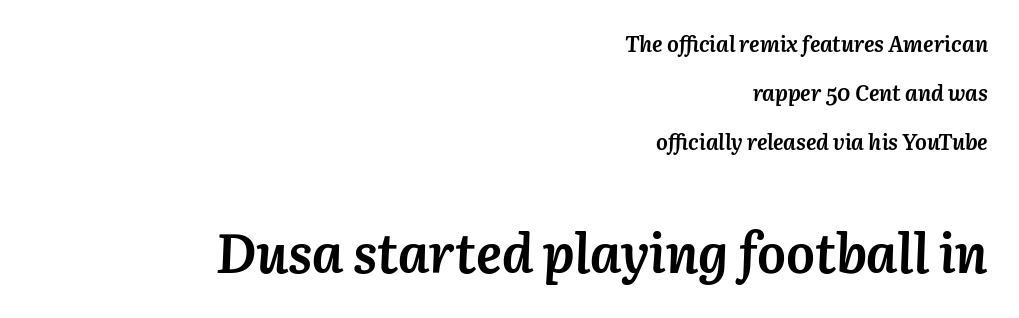
Q: Is the text bold? A: Yes.
Q: Is the text italic (slanted)? A: Yes, it leans right by about 3 degrees.
Q: Is the text underlined? A: No.
Q: How is the paragraph aligned? A: Right-aligned.
Q: Is the spacing between letters normal or unusually wide? A: Normal.
Q: Is the spacing between lines tight, normal or loose? A: Loose.
Q: Which block of text is set in a larger size, the first (top) or the second (bottom)? A: The second (bottom) one.
Q: Width (condensed, normal, or wide)? A: Normal.
Q: Stroke contrast? A: Medium.
Q: x-height? A: Medium.
Q: Monospaced? A: No.
